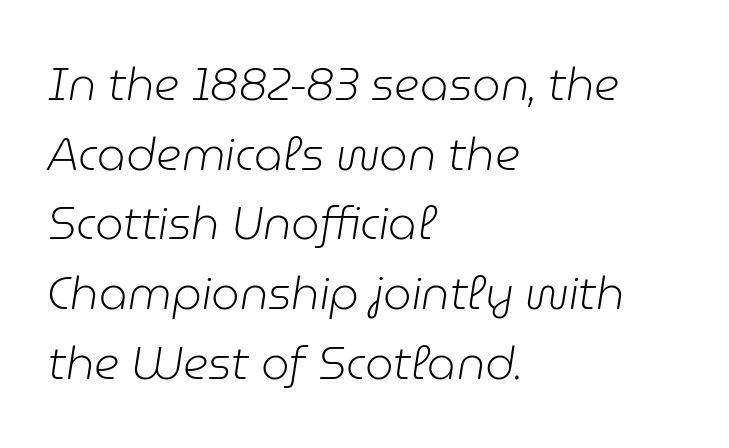
Looks like regular typesetting: each glyph gets only the width it needs. Default kerning and tracking; the words read as compact shapes. The zone under the glyphs is completely vacant. Successive baselines arrive at the customary interval. Ink coverage per letter is moderate at most.
